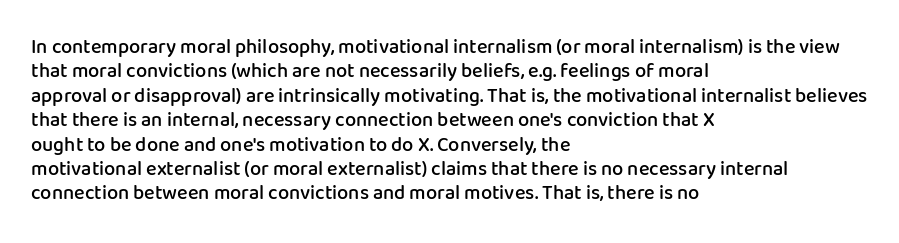
{"italic": "no", "bold": "semi", "underline": "no", "align": "left", "line_spacing_ratio": 1.22, "letter_spacing": "normal", "letter_spacing_em": 0.0, "glyph_px": 20}
